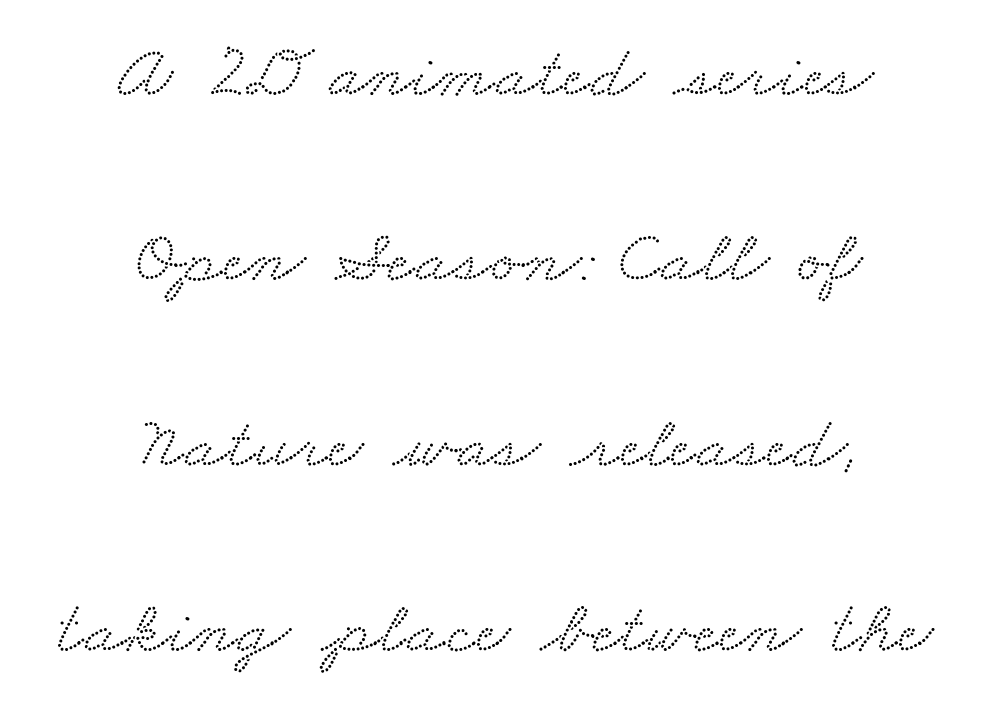
Are there feet on the stems? There are — it's a serif. In terms of letterspacing, this is plain default setting. Quick note: underline off. The space between consecutive lines is lavish. Each letter keeps its own natural width here, so spacing adapts to shape.
